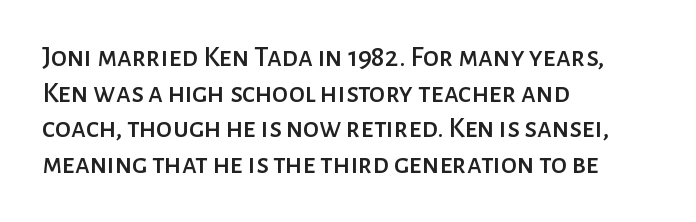
Q: Is the text italic (slanted)? A: No, it is upright.
Q: Is the typeface a serif or a sans-serif typeface? A: Sans-serif.
Q: Is the text underlined? A: No.
Q: How is the paragraph aligned? A: Left-aligned.
Q: Is the spacing between letters normal or unusually wide? A: Normal.
Q: Width (condensed, normal, or wide)? A: Normal.
Q: Stroke contrast? A: Low.
Q: x-height? A: Medium.
Q: Monospaced? A: No.
